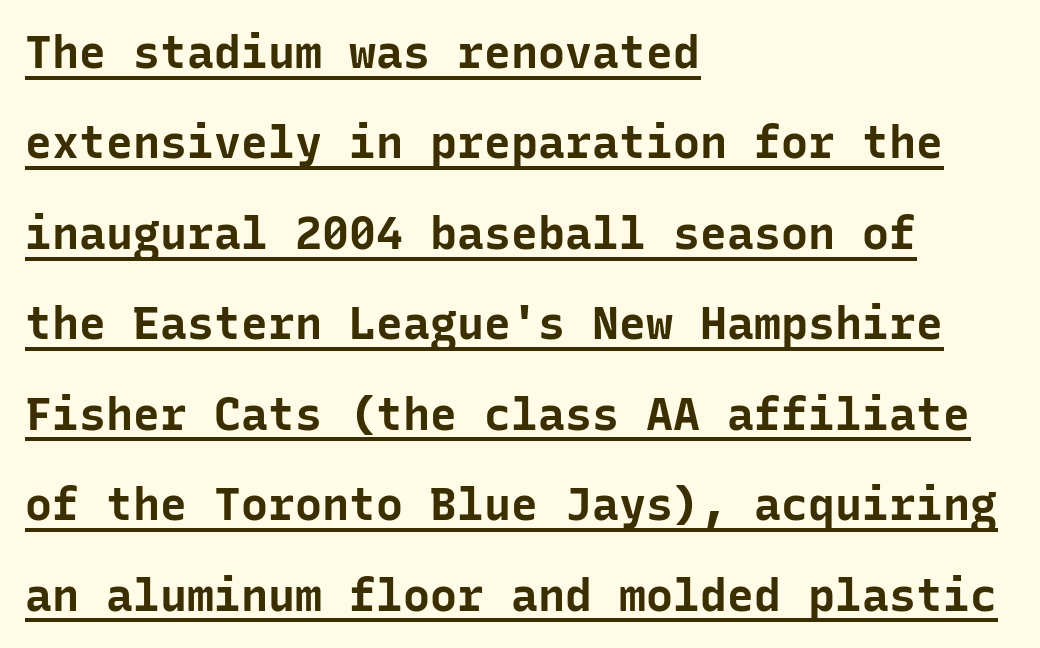
Q: Is the text bold? A: Yes.
Q: Is the text italic (slanted)? A: No, it is upright.
Q: Is the typeface a serif or a sans-serif typeface? A: Sans-serif.
Q: Is the text underlined? A: Yes.
Q: How is the paragraph aligned? A: Left-aligned.
Q: Is the spacing between letters normal or unusually wide? A: Normal.
Q: Is the spacing between lines tight, normal or loose? A: Loose.
Q: Width (condensed, normal, or wide)? A: Normal.
Q: Stroke contrast? A: Low.
Q: x-height? A: Medium.
Q: Monospaced? A: Yes.
